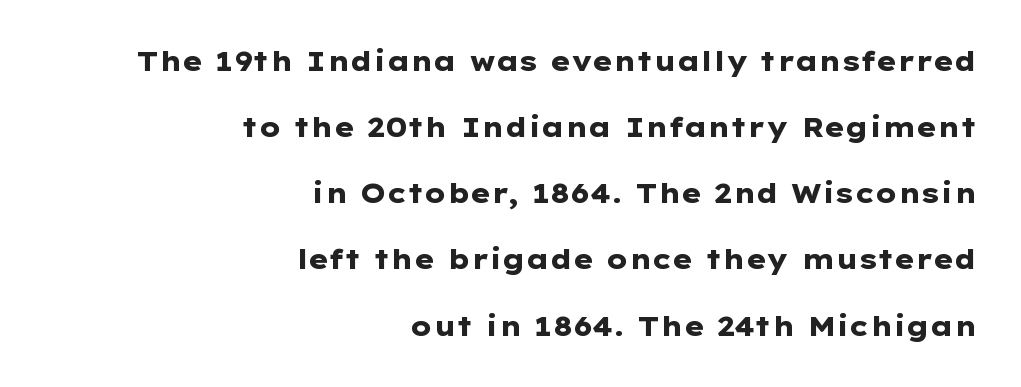
A typesetter would mark this as roman, not italic. Quick note: interline space is abundant. Anything drawn beneath the words? Only blank space. The characters look thick and weighty, a clear bold. In terms of letterspacing, this is plain default setting. Compared with a flush-left layout, this one pins lines to the opposite, right side.
